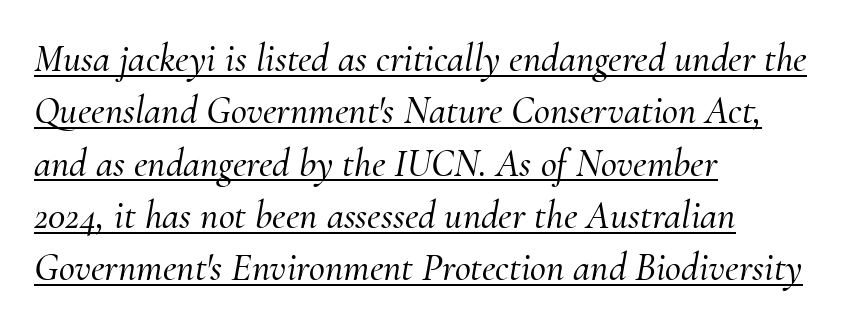
These lines are rendered in a variable-pitch font. These lines sit exactly where default settings would place them. The designer went with a serif here, giving each stem small feet. Has an underline been added? It has. The rag falls on the right side of this text block. There's an unmistakable incline to the writing here.
